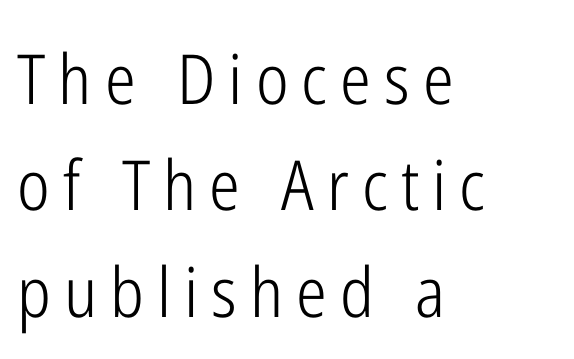
The image shows 69 px light, condensed sans-serif type, upright; set left-aligned, normal line spacing (1.54x), not underlined; low stroke contrast and a medium x-height.
